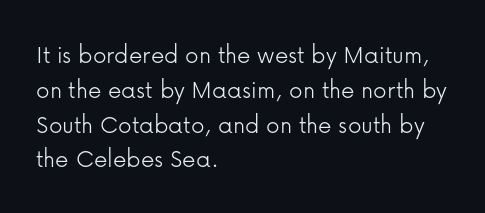
Q: Is the text bold? A: No.
Q: Is the text italic (slanted)? A: No, it is upright.
Q: Is the text underlined? A: No.
Q: How is the paragraph aligned? A: Left-aligned.
Q: Is the spacing between letters normal or unusually wide? A: Normal.
Q: Is the spacing between lines tight, normal or loose? A: Normal.
